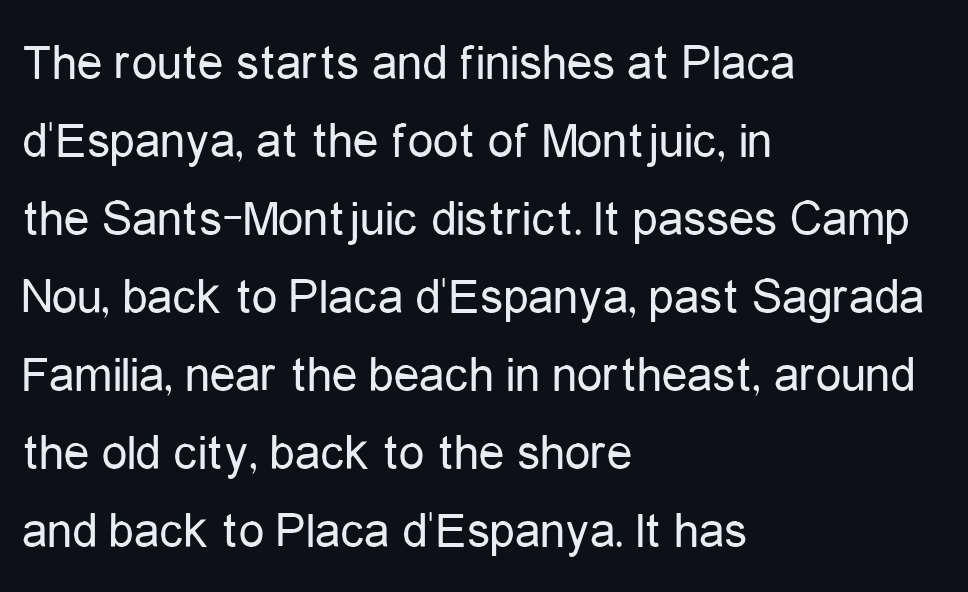
Bare-footed words on every line. Posture: upright roman. A typesetter would call this zero additional tracking. Horizontally, the lines are justified to the leading edge only. The passage shown is not bold in any degree. Serif or sans? Sans — the stroke terminals are bare.
